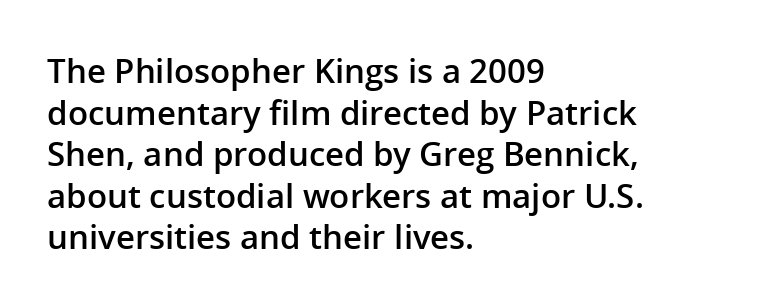
Q: Is the text bold? A: Semi-bold.
Q: Is the text italic (slanted)? A: No, it is upright.
Q: Is the typeface a serif or a sans-serif typeface? A: Sans-serif.
Q: Is the text underlined? A: No.
Q: How is the paragraph aligned? A: Left-aligned.
Q: Is the spacing between letters normal or unusually wide? A: Normal.
Q: Is the spacing between lines tight, normal or loose? A: Normal.
Q: Width (condensed, normal, or wide)? A: Normal.
Q: Stroke contrast? A: Low.
Q: x-height? A: Medium.
Q: Monospaced? A: No.
